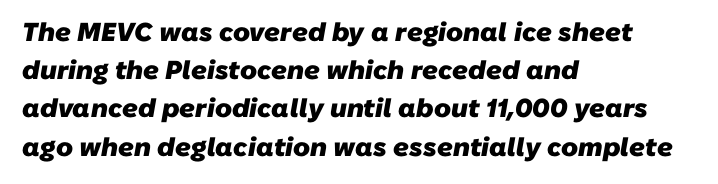
{"bold": "yes", "underline": "no", "align": "left", "line_spacing": "normal", "line_spacing_ratio": 1.47, "letter_spacing": "normal", "letter_spacing_em": 0.0, "glyph_px": 26}
